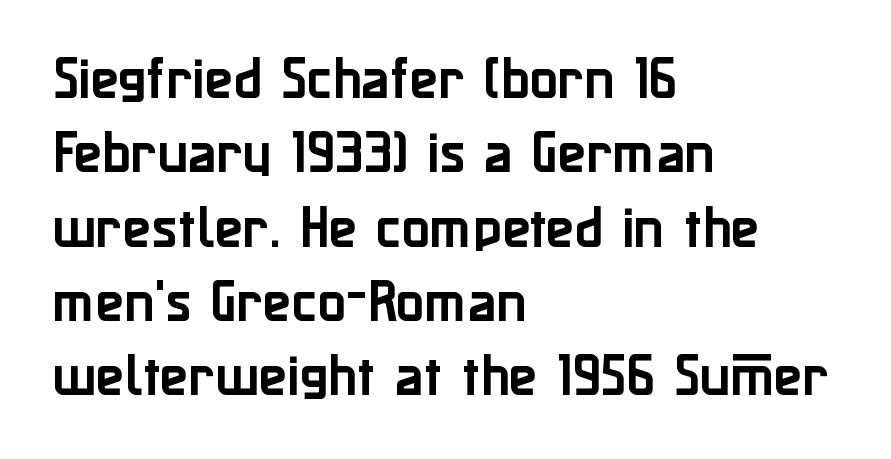
These lines are set flush left with a ragged right edge. This sample has the flowing, uneven cadence of proportional lettering. Each word holds together tightly as a unit, with standard inter-letter gaps. Descender tails drop into unmarked territory.
